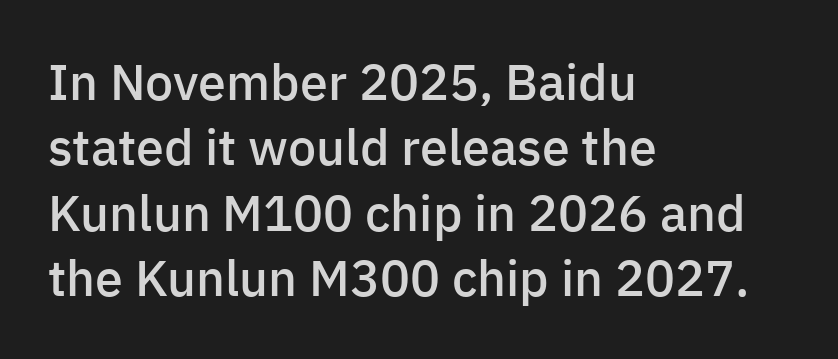
The image shows 50 px semibold sans-serif type, upright; set left-aligned, normal line spacing (1.31x), normal letter spacing, not underlined; low stroke contrast and a medium x-height.
